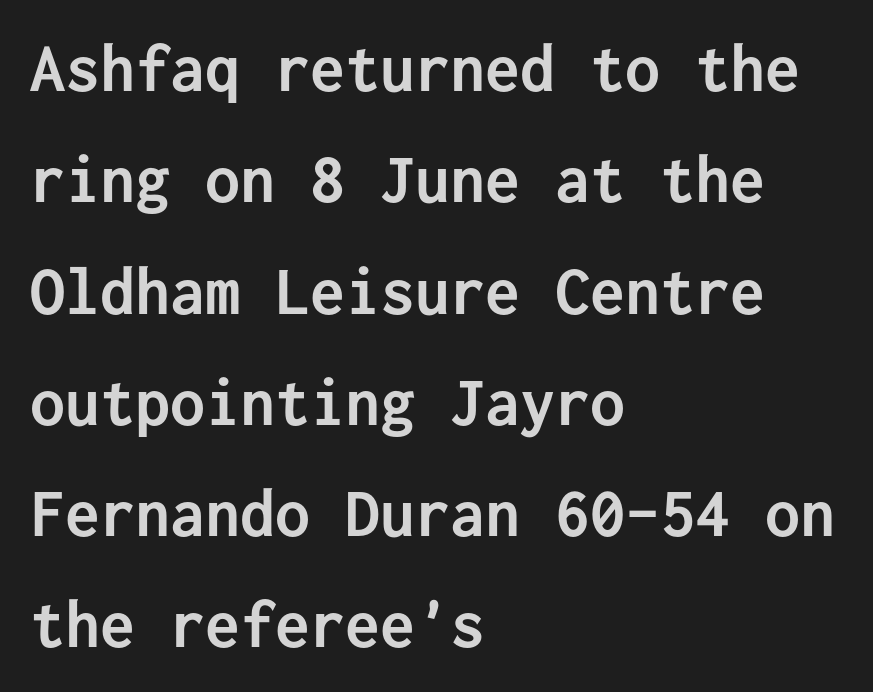
The strip under each line holds only bare page. Students, note that the glyphs here touch the page at normal intervals. You'd pick this weight for a headline — it's a proper bold. Reading down the column, the eye jumps a familiar distance to each next line. Ascenders rise straight up at ninety degrees. Here the designer chose a console-style face with uniform glyph widths.
